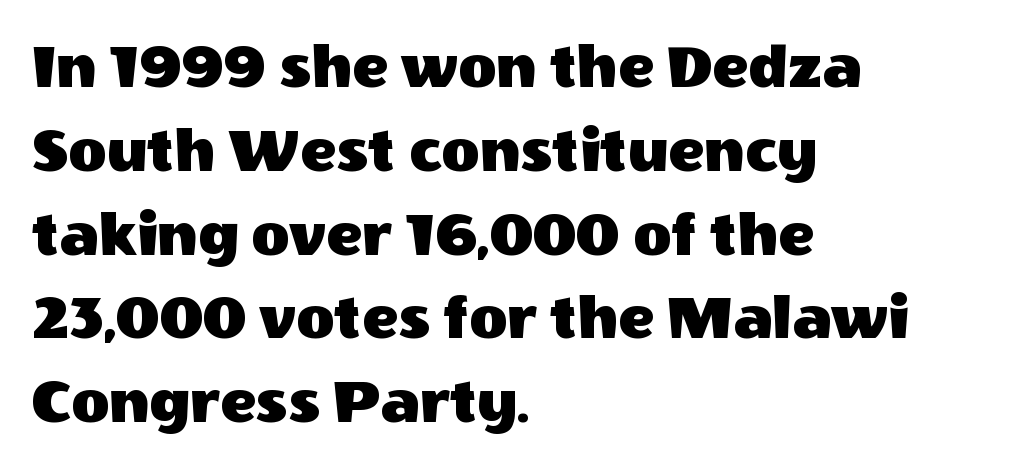
The image shows 66 px sans-serif type, upright; set left-aligned, normal line spacing (1.27x), normal letter spacing, not underlined; a large x-height.
